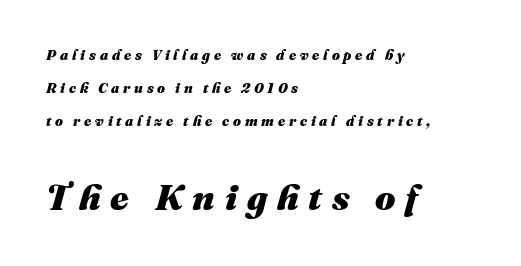
The image shows 36 px heavy type, italic (leaning right); set left-aligned, loose line spacing (2.36x), unusually wide letter spacing (+0.27 em), not underlined; the second (bottom) block is 2.57x larger; medium stroke contrast and a medium x-height.
